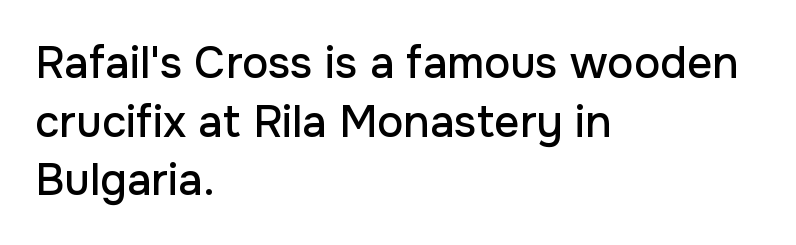
The typography opts for an upright posture over an oblique one. Visually the block forms a straight wall on the left and a jagged coastline on the right. Each word holds together tightly as a unit, with standard inter-letter gaps. A typesetter would label this face a sans.
